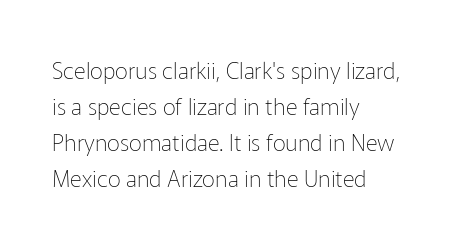
The image shows 23 px text type, upright; set left-aligned, normal line spacing (1.56x), normal letter spacing, not underlined.
